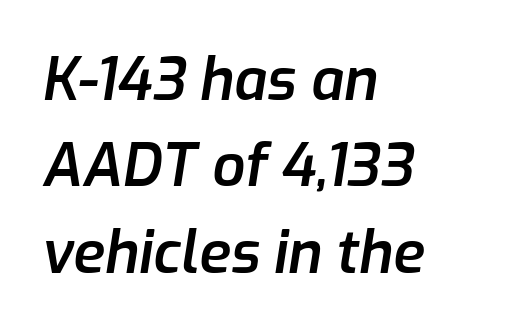
The image shows 58 px semibold type, italic (leaning right); set left-aligned, normal line spacing (1.49x), normal letter spacing, not underlined; low stroke contrast and a medium x-height.
